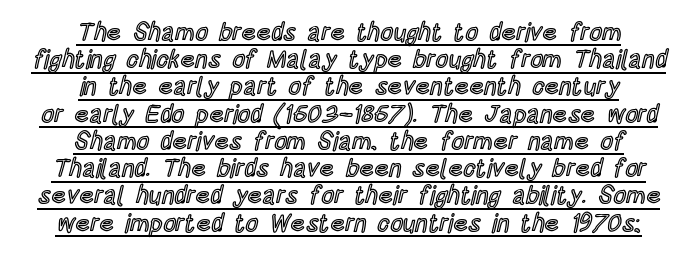
These lines keep a tight, regular rhythm from letter to letter. Every row of glyphs is offset so its center matches the block's center. Is there an underline? Yes — a line sits under the letters. This sample trades vertical openness for compactness between lines.
